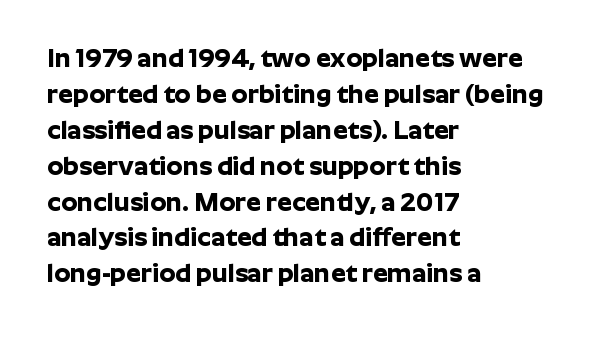
The image shows 26 px bold type, upright; set left-aligned, normal line spacing (1.38x), normal letter spacing, not underlined.
